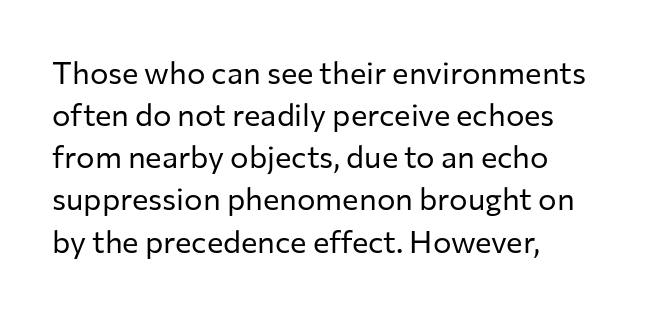
The rendering uses natural spacing where letterforms have individual widths. A sans-serif font was chosen for this passage. Descenders hang freely into open space. Each line starts at the same left margin while the right side varies. Stems and bowls with no extra thickness — not bold. Leading: standard.
